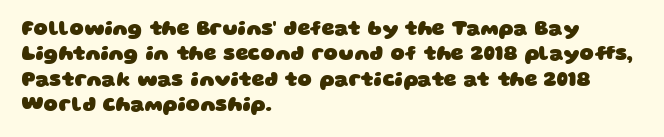
{"bold": "yes", "underline": "no", "align": "left", "line_spacing": "normal", "line_spacing_ratio": 1.27, "letter_spacing": "normal", "letter_spacing_em": 0.0, "glyph_px": 20}
